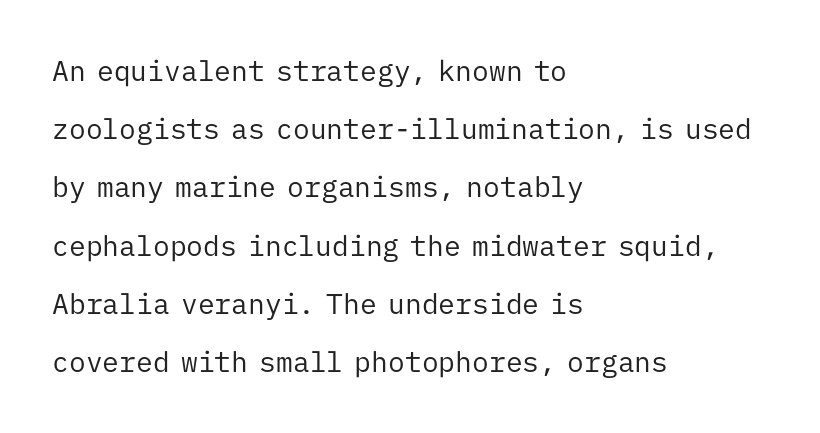
The image shows 28 px regular-weight sans-serif type, upright, monospaced; set left-aligned, loose line spacing (2.08x), normal letter spacing, not underlined; low stroke contrast and a medium x-height.
